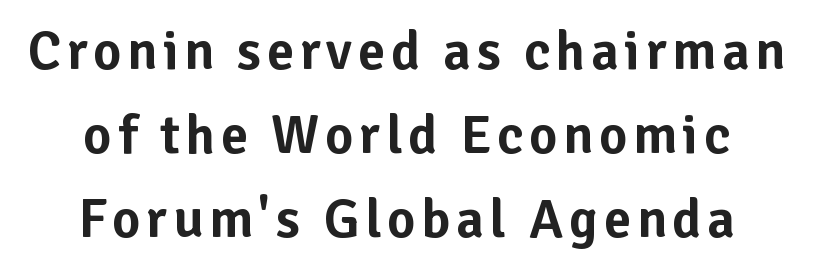
The image shows 55 px sans-serif type, upright; set centered, normal line spacing (1.53x), not underlined; low stroke contrast and a medium x-height.
